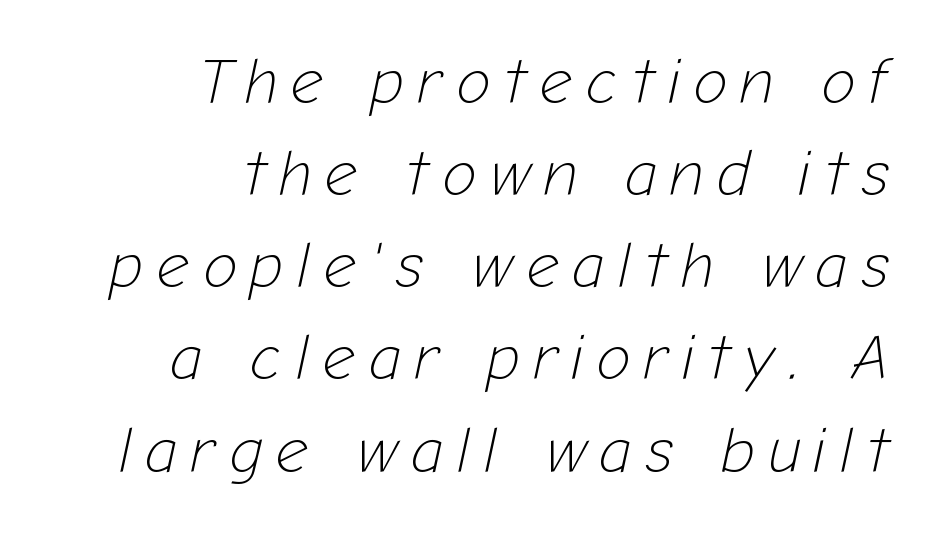
The image shows 64 px light type, italic (leaning right); set right-aligned, normal line spacing (1.44x), unusually wide letter spacing (+0.21 em), not underlined; low stroke contrast and a medium x-height.
